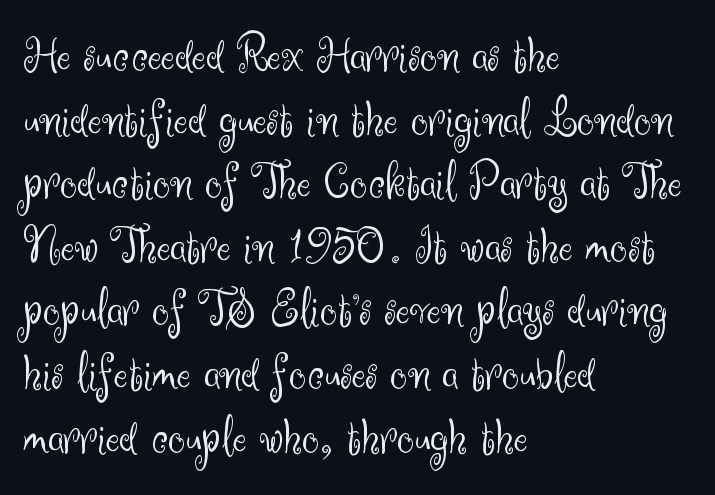
{"serif": "no", "italic": "no", "bold": "no", "weight": "light", "width": "normal", "stroke_contrast": "medium", "x_height": "small", "monospaced": "no", "underline": "no", "align": "left", "line_spacing_ratio": 1.2, "letter_spacing": "normal", "letter_spacing_em": 0.0, "glyph_px": 53}
